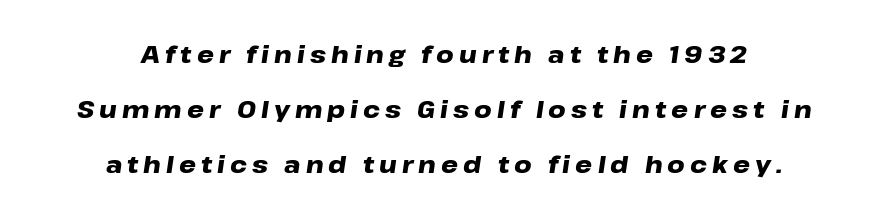
In terms of posture, this sample is oblique. Pretty heavy lettering here — definitely bold. The passage shown is not underscored anywhere. Regarding leading, the lines here are spaced well apart.
